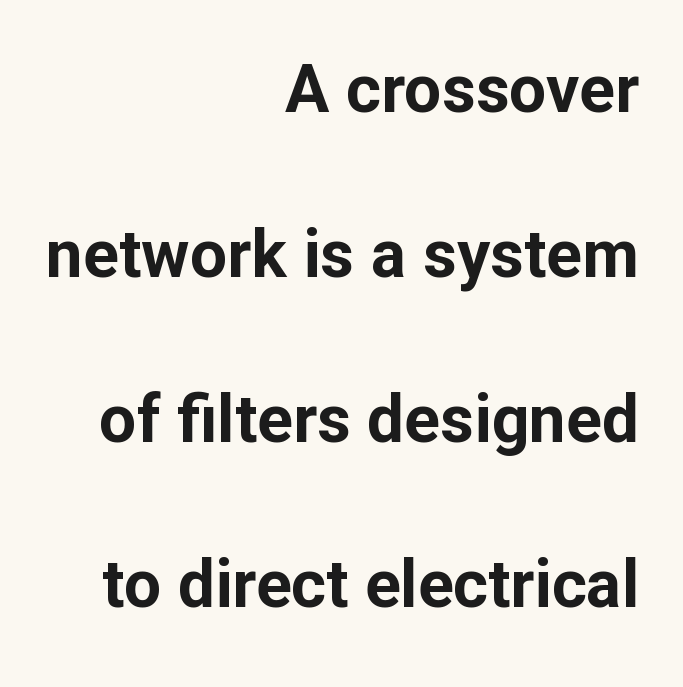
The image shows 66 px bold sans-serif type, upright; set right-aligned, loose line spacing (2.5x), normal letter spacing, not underlined; low stroke contrast and a medium x-height.
